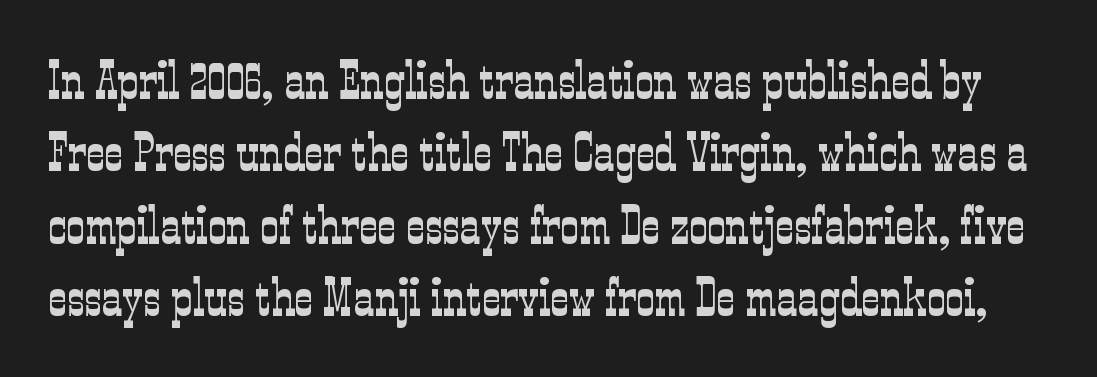
Regular leading. Glyph-to-glyph distance matches everyday printed text. Quick note: underline off. Vertical stems look standard width or narrower in stroke.
